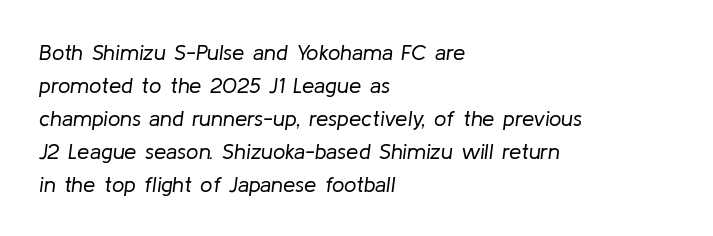
{"italic": "yes", "lean": "right", "slant_degrees": 8, "bold": "no", "underline": "no", "align": "left", "line_spacing": "normal", "line_spacing_ratio": 1.5, "letter_spacing": "normal", "letter_spacing_em": 0.0, "glyph_px": 22}
